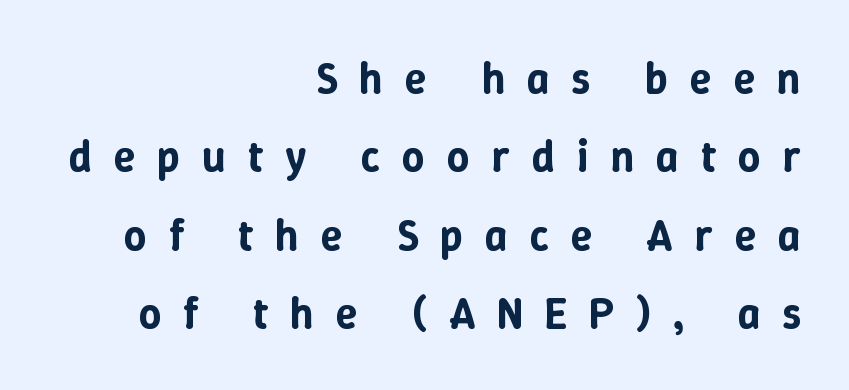
Q: Is the text italic (slanted)? A: No, it is upright.
Q: Is the text underlined? A: No.
Q: How is the paragraph aligned? A: Right-aligned.
Q: Is the spacing between letters normal or unusually wide? A: Unusually wide.
Q: Width (condensed, normal, or wide)? A: Normal.
Q: Stroke contrast? A: Low.
Q: x-height? A: Medium.
Q: Monospaced? A: No.
